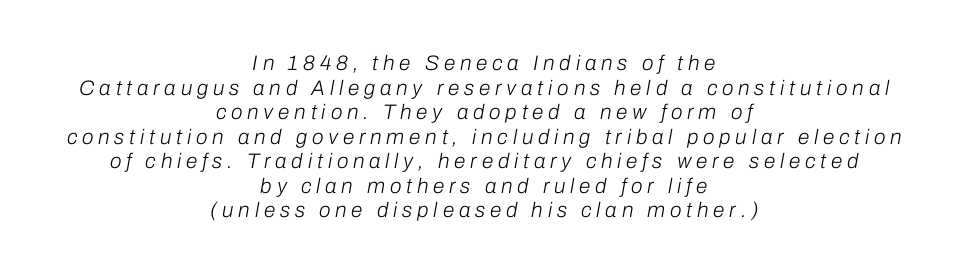
Q: Is the text bold? A: No.
Q: Is the text italic (slanted)? A: Yes, it leans right by about 10 degrees.
Q: Is the text underlined? A: No.
Q: How is the paragraph aligned? A: Centered.
Q: Is the spacing between letters normal or unusually wide? A: Unusually wide.
